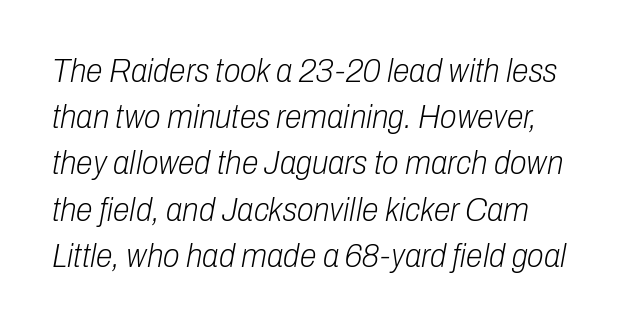
The typography opts for an oblique posture over an upright one. The setting favours the left margin, as ordinary paragraphs usually do. Summary of vertical rhythm: regular, with standard interline spacing. The gap between lines stays unmarked. The letterforms sit shoulder to shoulder at normal distance. The rendering uses natural spacing where letterforms have individual widths.
